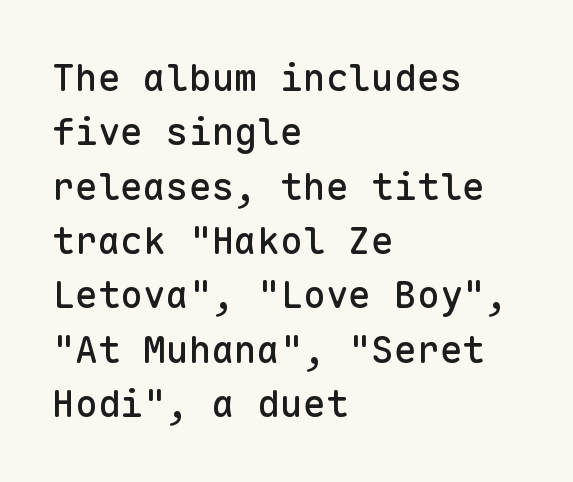
The image shows 38 px sans-serif type, upright, monospaced; set left-aligned, normal line spacing (1.43x), normal letter spacing, not underlined; low stroke contrast and a medium x-height.
